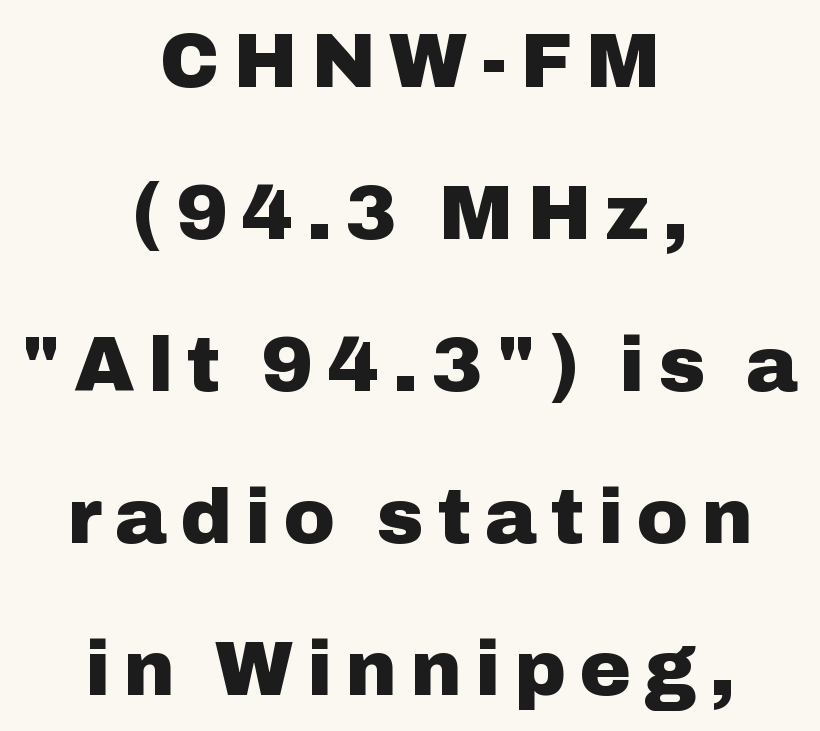
Whoever set this chose breathing room over compactness in the vertical rhythm. Does the lettering tilt? It doesn't — this is upright. Underlining? Definitely not there. The face used here is a sans, in the tradition of grotesques and geometrics. This rendering uses center alignment, leaving both contours irregular but symmetric. Each letter keeps its own natural width here, so spacing adapts to shape.
